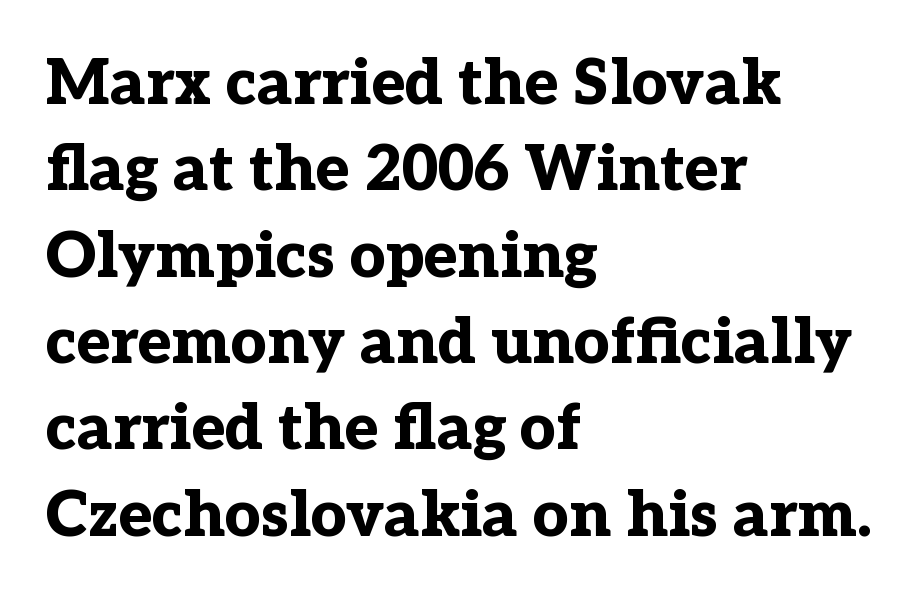
Q: Is the text bold? A: Yes.
Q: Is the text italic (slanted)? A: No, it is upright.
Q: Is the typeface a serif or a sans-serif typeface? A: Serif.
Q: Is the text underlined? A: No.
Q: How is the paragraph aligned? A: Left-aligned.
Q: Is the spacing between letters normal or unusually wide? A: Normal.
Q: Is the spacing between lines tight, normal or loose? A: Normal.
Q: Width (condensed, normal, or wide)? A: Normal.
Q: Stroke contrast? A: Low.
Q: x-height? A: Medium.
Q: Monospaced? A: No.
